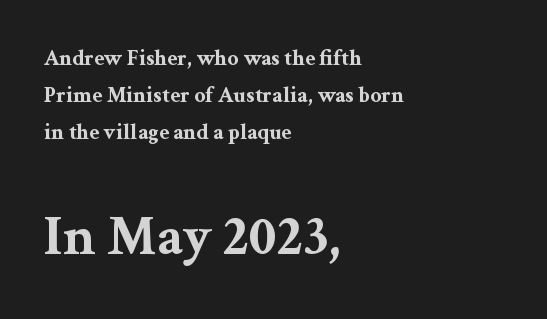
The image shows 56 px bold, wide serif type, upright; set left-aligned, normal line spacing (1.69x), normal letter spacing, not underlined; the second (bottom) block is 2.55x larger; medium stroke contrast and a medium x-height.
